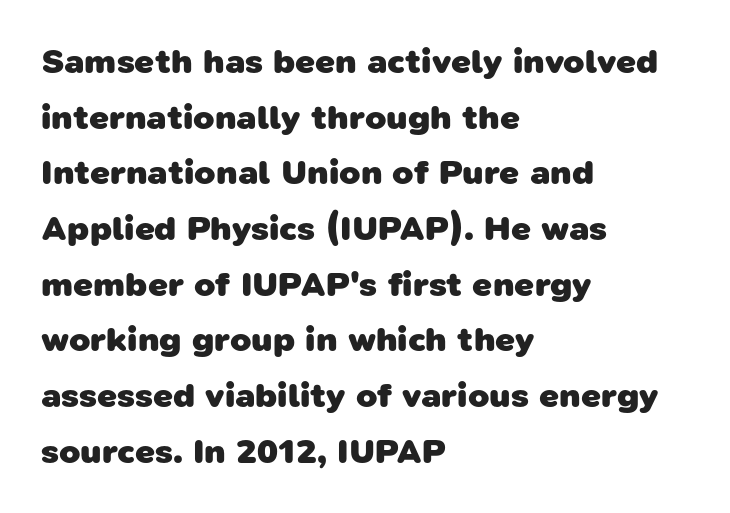
The image shows 35 px heavy sans-serif type; set left-aligned, normal line spacing (1.59x), normal letter spacing, not underlined; low stroke contrast and a medium x-height.
